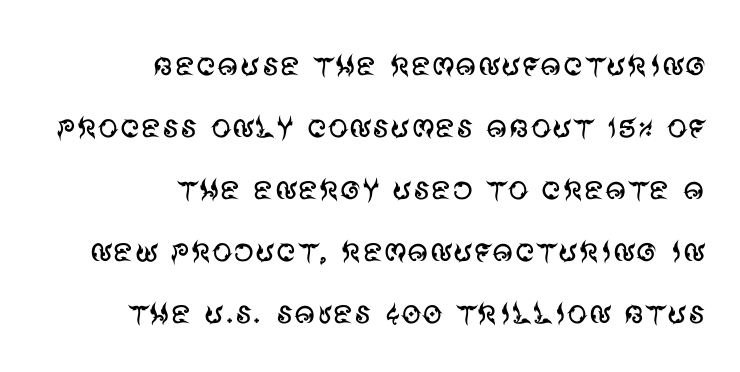
The image shows 41 px regular-weight sans-serif type, upright; set right-aligned, normal line spacing (1.51x), normal letter spacing, not underlined; medium stroke contrast and a large x-height.
